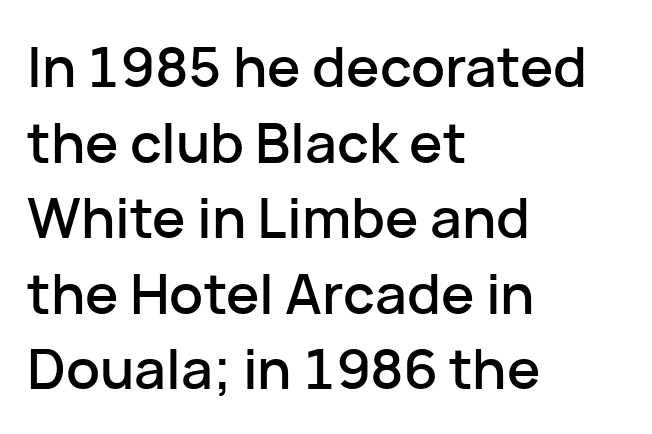
The image shows 56 px sans-serif type, upright; set left-aligned, normal line spacing (1.35x), normal letter spacing, not underlined; low stroke contrast and a medium x-height.
